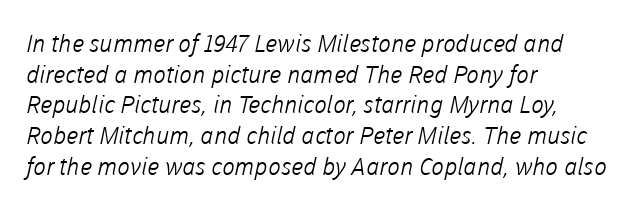
Q: Is the text bold? A: No.
Q: Is the text underlined? A: No.
Q: How is the paragraph aligned? A: Left-aligned.
Q: Is the spacing between letters normal or unusually wide? A: Normal.
Q: Is the spacing between lines tight, normal or loose? A: Normal.
